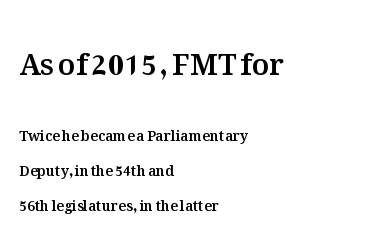
The gaps between neighbouring characters are ordinary and unremarkable. Notice how the passage keeps a crisp vertical edge on the left only. The emphasis by scale lands on block number one, above. Baseline-to-baseline distance is far greater than the letter height. Each letter keeps its own natural width here, so spacing adapts to shape.
